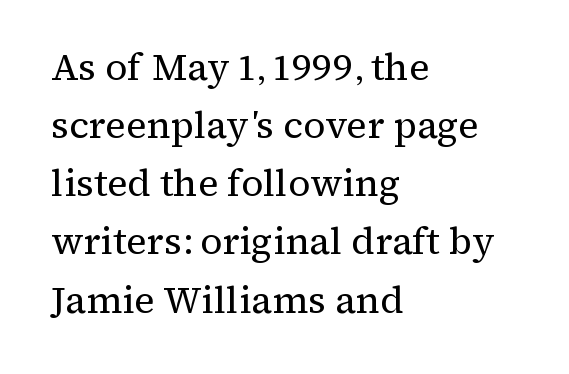
The image shows 38 px regular-weight serif type, upright; set left-aligned, normal line spacing (1.53x), normal letter spacing, not underlined; medium stroke contrast and a medium x-height.
